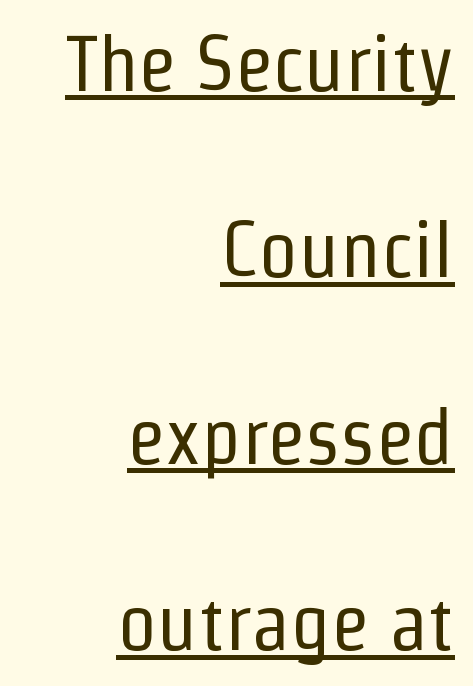
{"serif": "no", "italic": "no", "bold": "no", "weight": "regular", "width": "condensed", "stroke_contrast": "low", "x_height": "medium", "monospaced": "no", "underline": "yes", "align": "right", "line_spacing": "loose", "line_spacing_ratio": 2.36, "letter_spacing": "normal", "letter_spacing_em": 0.0, "glyph_px": 79}
